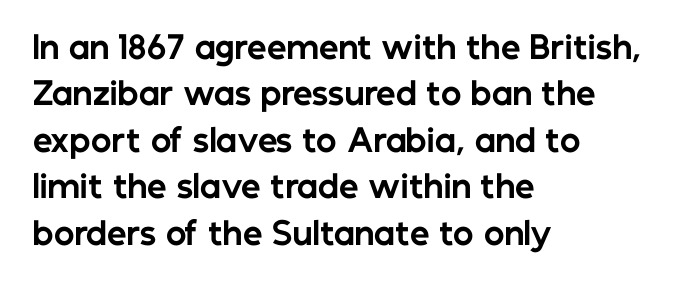
Q: Is the text bold? A: Yes.
Q: Is the text italic (slanted)? A: No, it is upright.
Q: Is the typeface a serif or a sans-serif typeface? A: Sans-serif.
Q: Is the text underlined? A: No.
Q: How is the paragraph aligned? A: Left-aligned.
Q: Is the spacing between letters normal or unusually wide? A: Normal.
Q: Is the spacing between lines tight, normal or loose? A: Normal.
Q: Width (condensed, normal, or wide)? A: Normal.
Q: Stroke contrast? A: Low.
Q: x-height? A: Medium.
Q: Monospaced? A: No.
